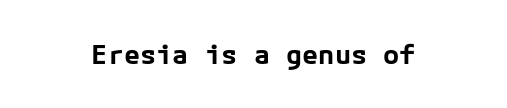
The image shows 27 px bold type, upright; set centered, normal letter spacing, not underlined.
